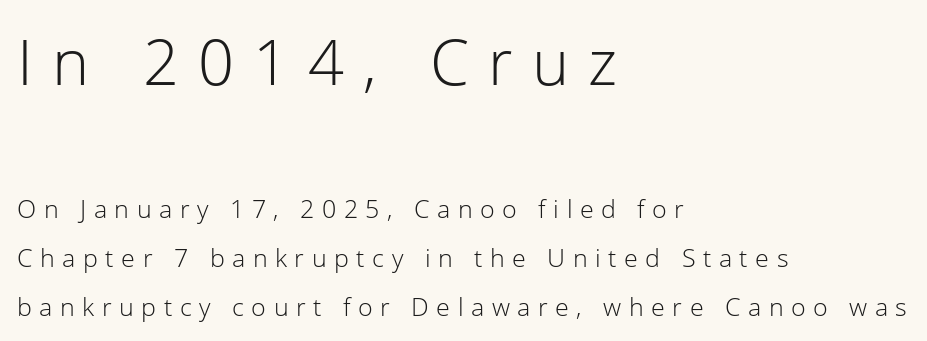
Q: Is the text bold? A: No.
Q: Is the text italic (slanted)? A: No, it is upright.
Q: Is the typeface a serif or a sans-serif typeface? A: Sans-serif.
Q: Is the text underlined? A: No.
Q: How is the paragraph aligned? A: Left-aligned.
Q: Is the spacing between letters normal or unusually wide? A: Unusually wide.
Q: Is the spacing between lines tight, normal or loose? A: Loose.
Q: Which block of text is set in a larger size, the first (top) or the second (bottom)? A: The first (top) one.
Q: Width (condensed, normal, or wide)? A: Normal.
Q: Stroke contrast? A: Low.
Q: x-height? A: Medium.
Q: Monospaced? A: No.
